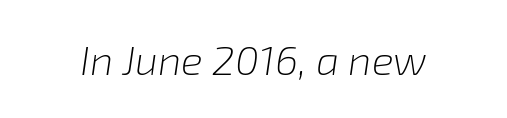
The image shows 41 px light type, italic (leaning right); set normal letter spacing, not underlined; low stroke contrast and a medium x-height.
